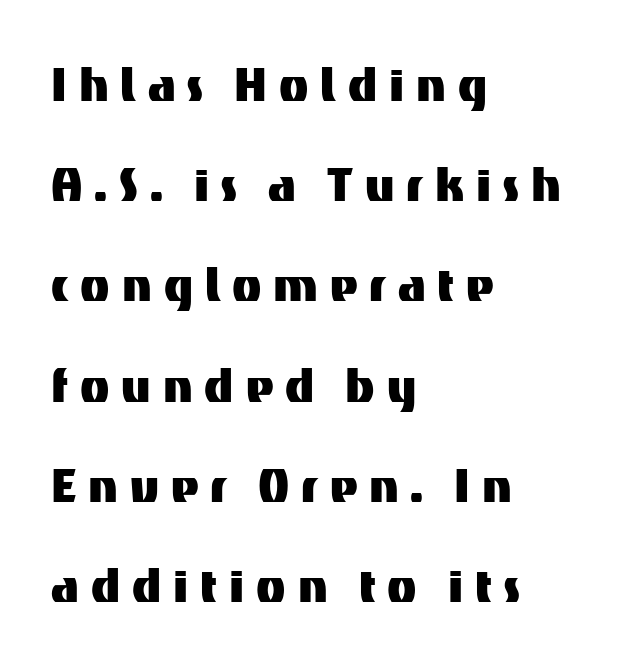
Q: Is the text italic (slanted)? A: No, it is upright.
Q: Is the typeface a serif or a sans-serif typeface? A: Sans-serif.
Q: Is the text underlined? A: No.
Q: How is the paragraph aligned? A: Left-aligned.
Q: Is the spacing between letters normal or unusually wide? A: Unusually wide.
Q: Is the spacing between lines tight, normal or loose? A: Normal.
Q: Width (condensed, normal, or wide)? A: Normal.
Q: Stroke contrast? A: Medium.
Q: x-height? A: Medium.
Q: Monospaced? A: No.
